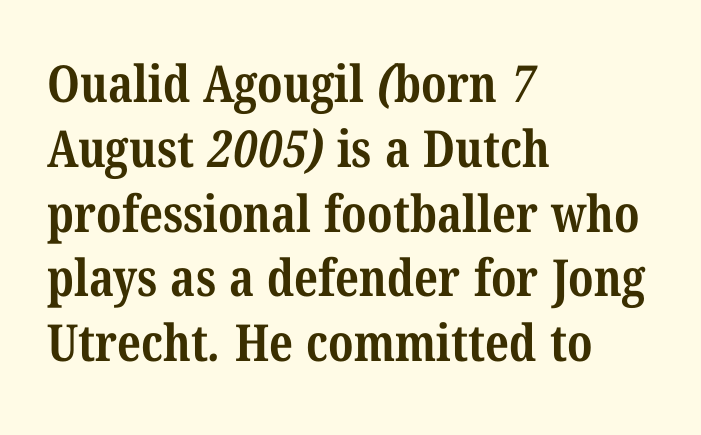
The image shows 51 px bold, condensed serif type; set left-aligned, normal line spacing (1.27x), normal letter spacing, not underlined; medium stroke contrast and a medium x-height.
